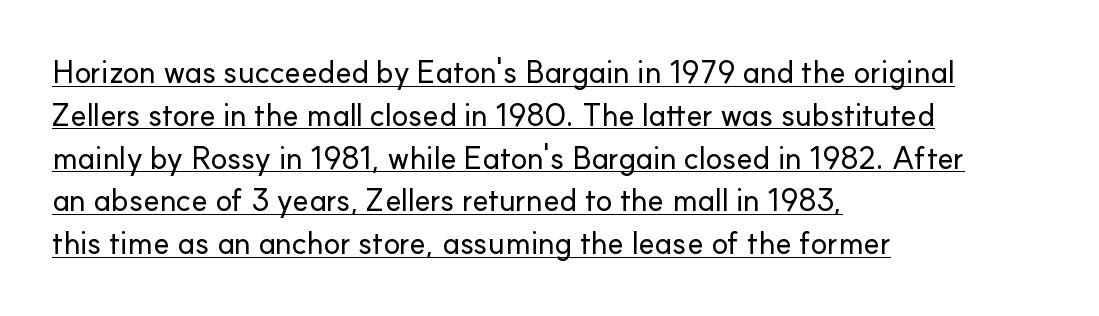
Q: Is the text italic (slanted)? A: No, it is upright.
Q: Is the typeface a serif or a sans-serif typeface? A: Sans-serif.
Q: Is the text underlined? A: Yes.
Q: How is the paragraph aligned? A: Left-aligned.
Q: Is the spacing between letters normal or unusually wide? A: Normal.
Q: Is the spacing between lines tight, normal or loose? A: Normal.
Q: Width (condensed, normal, or wide)? A: Normal.
Q: Stroke contrast? A: Low.
Q: x-height? A: Small.
Q: Monospaced? A: No.
